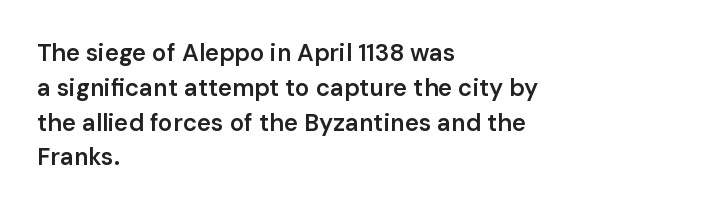
Notice how descenders clear the ascenders below comfortably — that's standard leading. It's the straight-up-and-down kind of type. Horizontally, the lines are justified to the leading edge only. Is the letter spacing exaggerated? No — it looks like the ordinary default. Semibold letterforms, between regular and bold.
